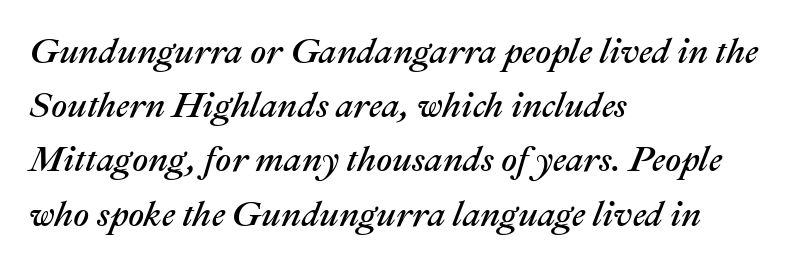
The image shows 35 px text type, italic (leaning right); set left-aligned, normal line spacing (1.55x), normal letter spacing, not underlined; medium stroke contrast and a medium x-height.
